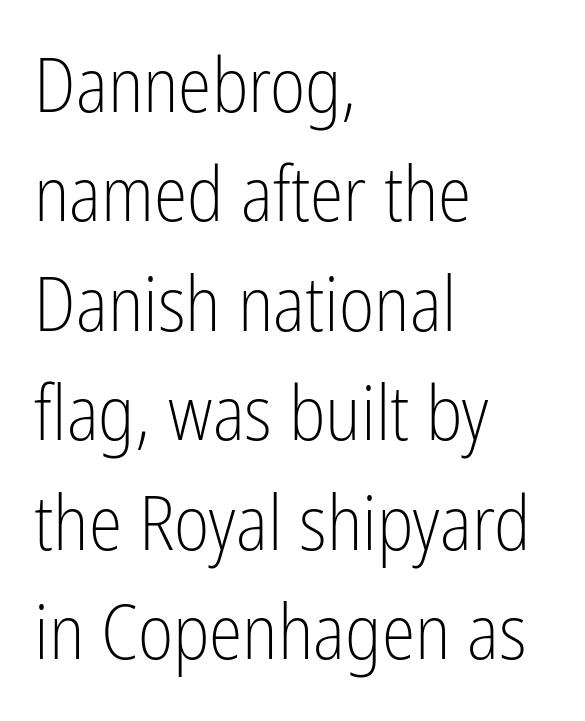
The image shows 76 px light, condensed sans-serif type, upright; set left-aligned, normal line spacing (1.44x), normal letter spacing, not underlined; low stroke contrast and a medium x-height.
